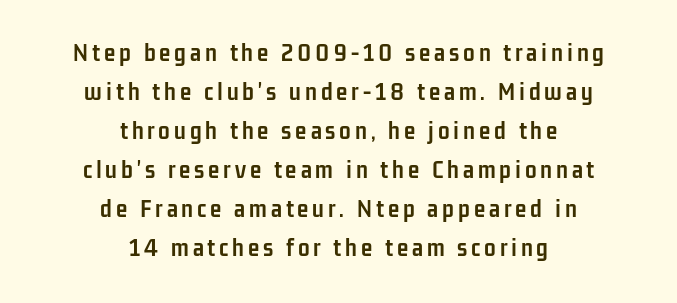
The image shows 26 px bold type, upright; set centered, normal line spacing (1.5x), not underlined.
